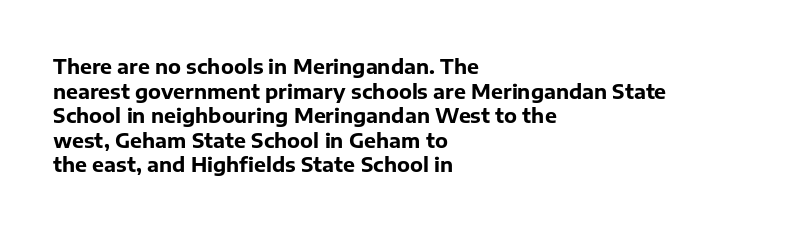
The image shows 20 px bold type, upright; set left-aligned, line spacing 1.23x, normal letter spacing, not underlined.
